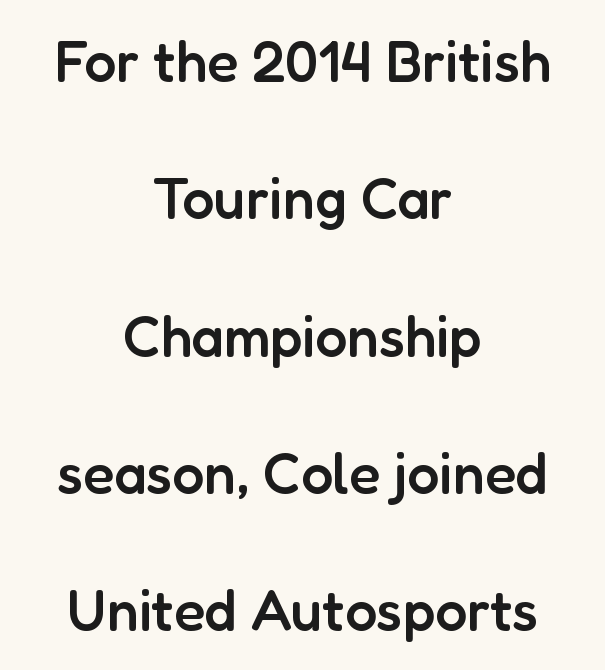
Is this a fixed-width face? No — the glyphs have proportional, varying widths. Honestly, the letter spacing is just normal — you wouldn't notice it. This is the in-between weight designers call semibold or demi. The specimen omits any rule beneath the text block's lines.
